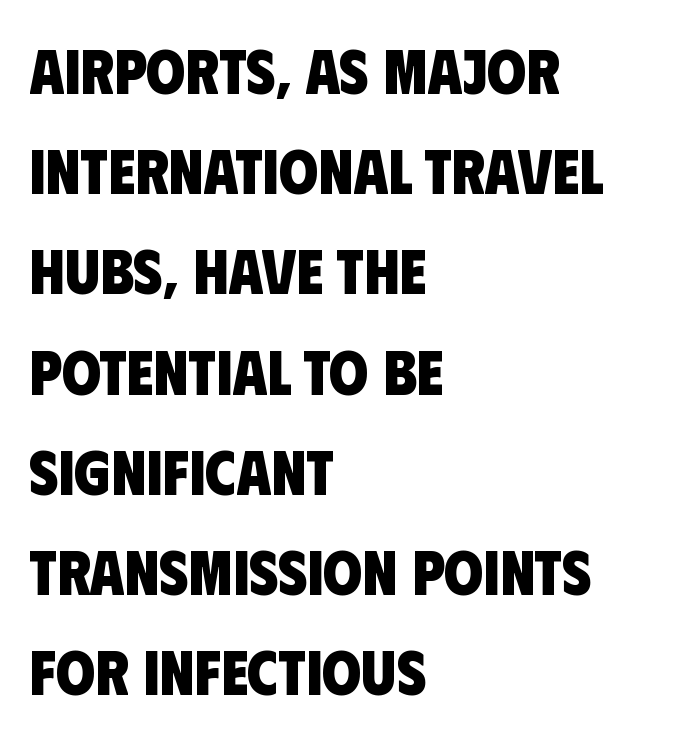
The rendering anchors every line to the left-hand side. Baseline-to-baseline distance is the conventional proportion of letter height. Students, this is bold: see how much ink each stroke carries. Letter spacing: default.
